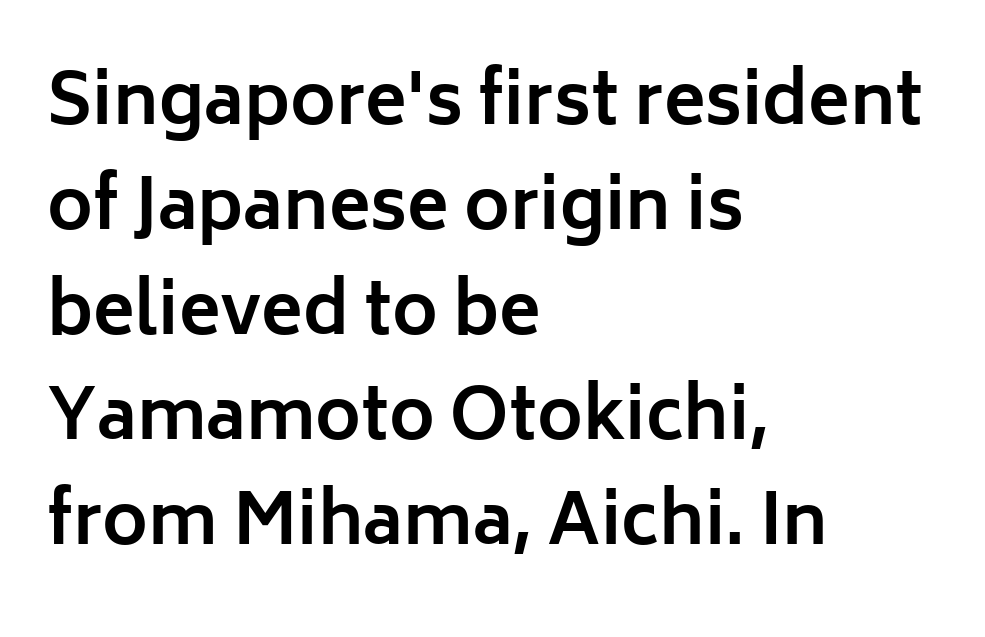
Q: Is the text bold? A: Yes.
Q: Is the text italic (slanted)? A: No, it is upright.
Q: Is the typeface a serif or a sans-serif typeface? A: Sans-serif.
Q: Is the text underlined? A: No.
Q: How is the paragraph aligned? A: Left-aligned.
Q: Is the spacing between letters normal or unusually wide? A: Normal.
Q: Is the spacing between lines tight, normal or loose? A: Normal.
Q: Width (condensed, normal, or wide)? A: Normal.
Q: Stroke contrast? A: Low.
Q: x-height? A: Medium.
Q: Monospaced? A: No.
